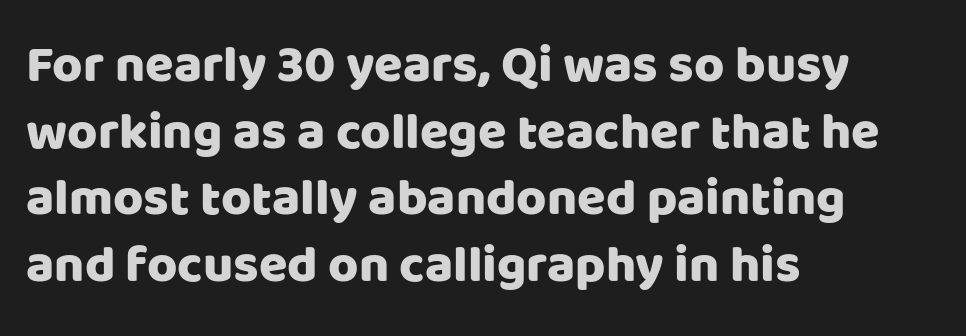
Honestly, the row spacing looks completely unremarkable. Does extra space separate the letters? No, they use regular spacing. Serifs: no, the terminals of the letterforms are clean. Tall strokes in this sample are plumb rather than angled. Line beginnings align vertically; line endings do not.
